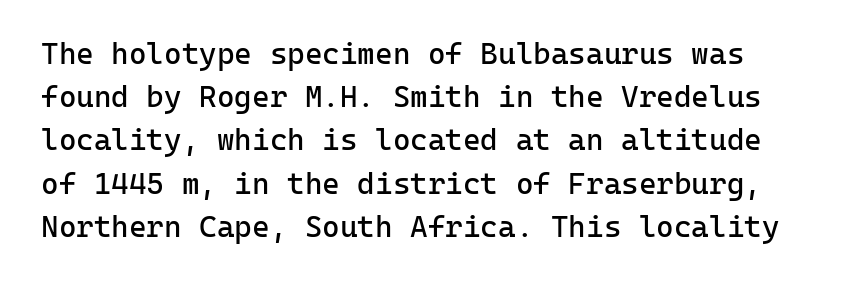
{"serif": "no", "italic": "no", "bold": "no", "weight": "regular", "width": "normal", "stroke_contrast": "low", "x_height": "medium", "monospaced": "yes", "underline": "no", "line_spacing": "normal", "line_spacing_ratio": 1.44, "letter_spacing": "normal", "letter_spacing_em": 0.0, "glyph_px": 30}
